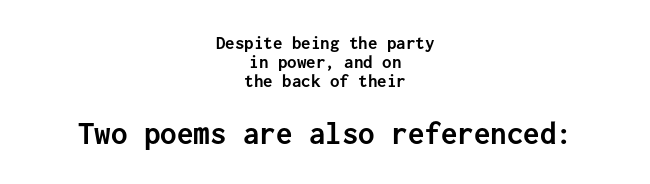
{"serif": "no", "italic": "no", "bold": "yes", "weight": "semibold", "width": "normal", "stroke_contrast": "low", "x_height": "medium", "monospaced": "yes", "underline": "no", "align": "center", "line_spacing": "tight", "line_spacing_ratio": 1.0, "letter_spacing": "normal", "letter_spacing_em": 0.0, "larger_block": "second", "size_ratio": 1.74, "glyph_px": 33}
